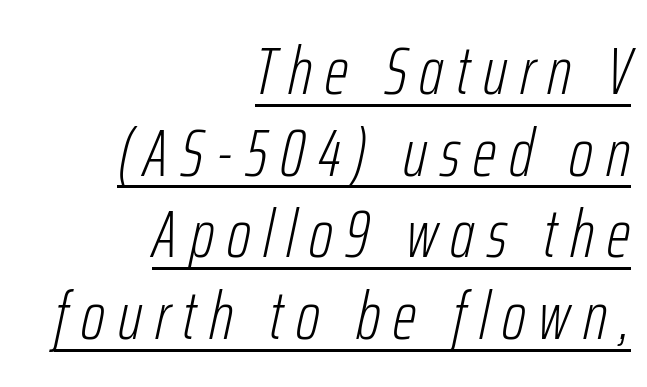
Q: Is the text bold? A: No.
Q: Is the text italic (slanted)? A: Yes, it leans right by about 12 degrees.
Q: Is the text underlined? A: Yes.
Q: How is the paragraph aligned? A: Right-aligned.
Q: Width (condensed, normal, or wide)? A: Condensed.
Q: Stroke contrast? A: Low.
Q: x-height? A: Medium.
Q: Monospaced? A: No.
